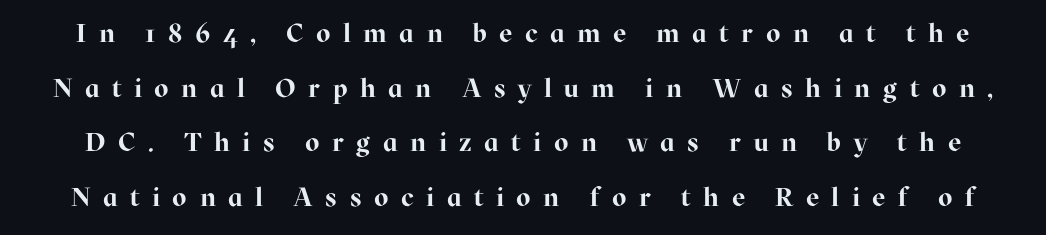
Q: Is the text bold? A: Yes.
Q: Is the text italic (slanted)? A: No, it is upright.
Q: Is the text underlined? A: No.
Q: Is the spacing between letters normal or unusually wide? A: Unusually wide.
Q: Is the spacing between lines tight, normal or loose? A: Loose.
